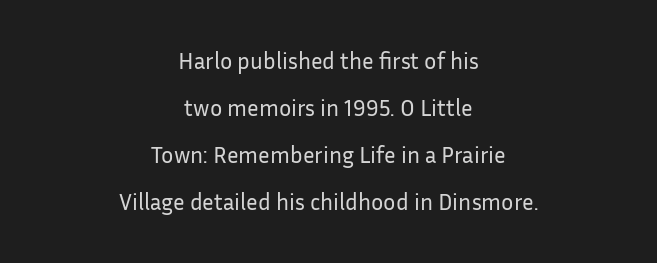
Q: Is the text bold? A: No.
Q: Is the text italic (slanted)? A: No, it is upright.
Q: Is the text underlined? A: No.
Q: How is the paragraph aligned? A: Centered.
Q: Is the spacing between letters normal or unusually wide? A: Normal.
Q: Is the spacing between lines tight, normal or loose? A: Loose.
